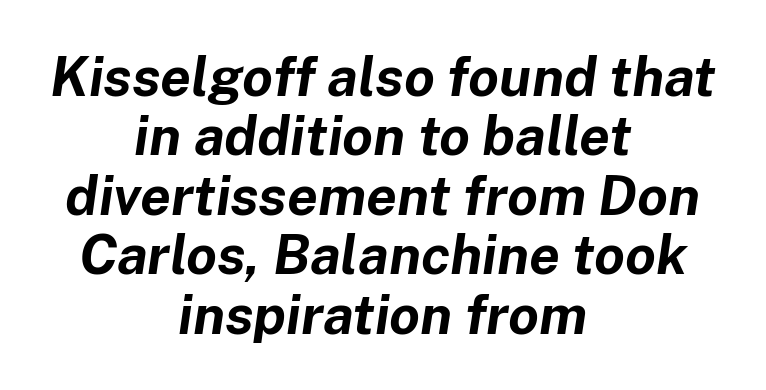
Q: Is the text bold? A: Yes.
Q: Is the text italic (slanted)? A: Yes, it leans right by about 8 degrees.
Q: Is the text underlined? A: No.
Q: How is the paragraph aligned? A: Centered.
Q: Is the spacing between letters normal or unusually wide? A: Normal.
Q: Is the spacing between lines tight, normal or loose? A: Tight.
Q: Width (condensed, normal, or wide)? A: Normal.
Q: Stroke contrast? A: Low.
Q: x-height? A: Medium.
Q: Monospaced? A: No.
